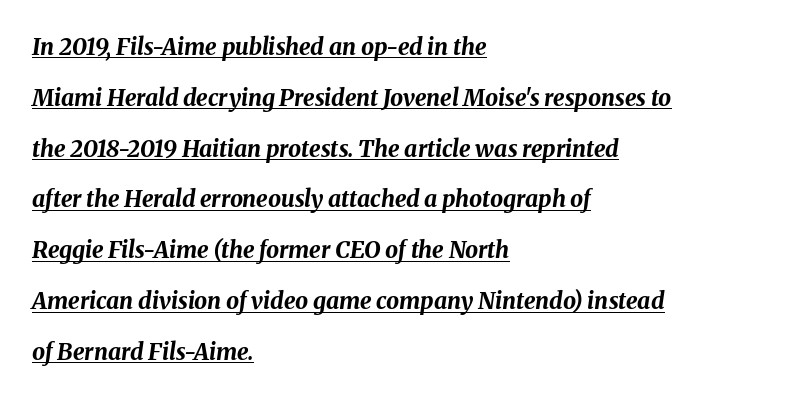
The image shows 23 px bold type, italic (leaning right); set left-aligned, loose line spacing (2.21x), normal letter spacing, underlined.
